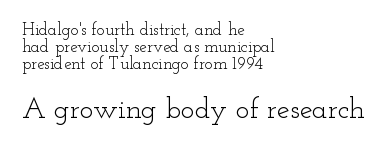
Nobody touched the tracking dial on this one. The more generous point size was reserved for the lower chunk. Bare-footed words on every line. These glyphs show unthickened strokes, regular width or finer. Yep, those are serifs on the letters.
